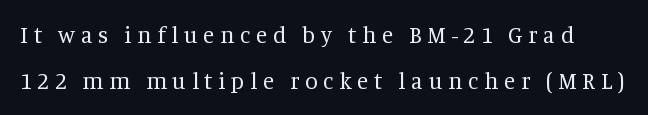
{"italic": "no", "bold": "no", "underline": "no", "line_spacing": "loose", "line_spacing_ratio": 2.0, "letter_spacing": "wide", "letter_spacing_em": 0.25, "glyph_px": 23}
